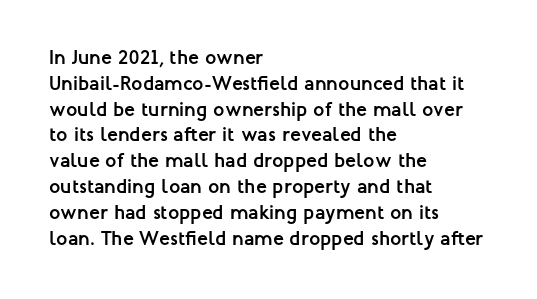
A typesetter would call this zero additional tracking. A classic flush-left, rag-right setting is used for this passage. The letters stand upright; this is a roman face. The glyphs are unaccompanied by any horizontal stroke below them. Line spacing here is normal.
